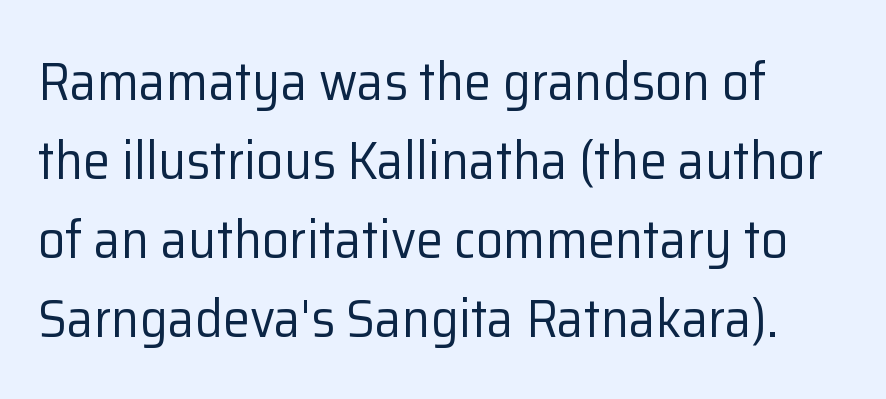
{"serif": "no", "italic": "no", "bold": "no", "weight": "regular", "width": "normal", "stroke_contrast": "low", "x_height": "medium", "monospaced": "no", "underline": "no", "line_spacing": "normal", "line_spacing_ratio": 1.46, "letter_spacing": "normal", "letter_spacing_em": 0.0, "glyph_px": 54}
